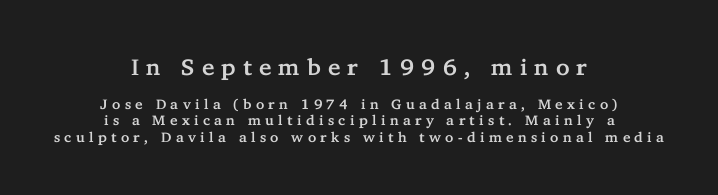
The image shows 23 px text type, upright; set centered, line spacing 1.16x, unusually wide letter spacing (+0.31 em), not underlined; the first (top) block is 1.64x larger.
